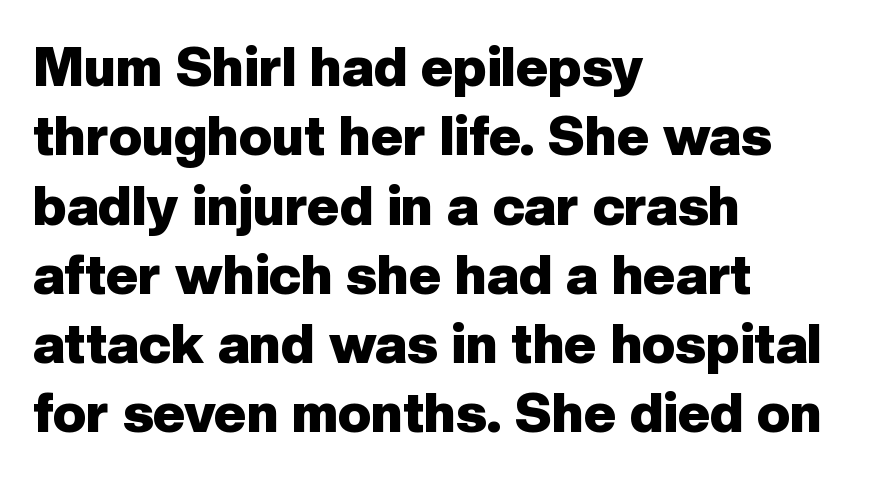
The letters sit at their default tracking, neither squeezed nor spread. Compared with an ordinary text face, these strokes are far heavier — a full bold. In CSS terms this would be text-align: left. No italicization has been applied; the sample stays upright. The typeface chosen for these lines omits serifs.
